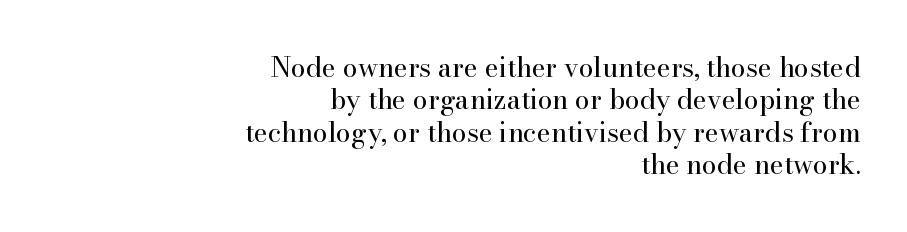
Nothing heavy about these letters — not bold at all. Nothing unusual about the tracking: characters are spaced as the font intends. Typeset ragged left — the right edge is the straight one. Nope, not italic — everything's standing straight. Just letters on the line, the space beneath them empty.
